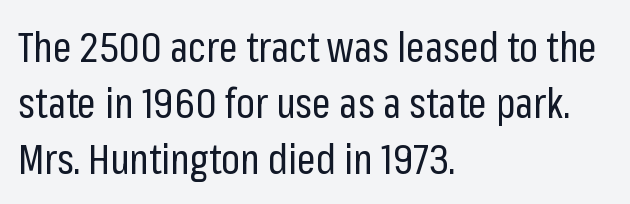
The image shows 41 px regular-weight, condensed sans-serif type, upright; set left-aligned, normal line spacing (1.36x), normal letter spacing, not underlined; low stroke contrast and a medium x-height.
